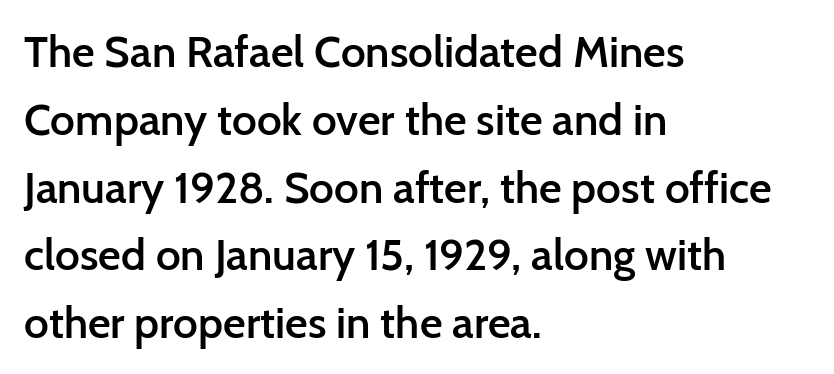
There is no visible air inserted between adjacent glyphs. The rendering uses natural spacing where letterforms have individual widths. No italicization has been applied; the sample stays upright. Each row of text sits above clean, open space.
